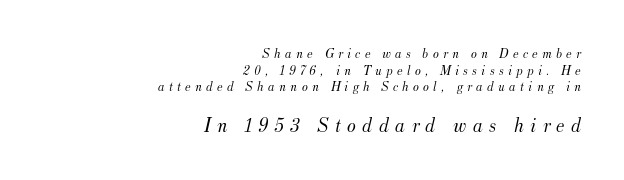
{"italic": "yes", "lean": "right", "slant_degrees": 12, "bold": "no", "underline": "no", "align": "right", "line_spacing_ratio": 1.19, "letter_spacing": "wide", "letter_spacing_em": 0.3, "larger_block": "second", "size_ratio": 1.5, "glyph_px": 21}
